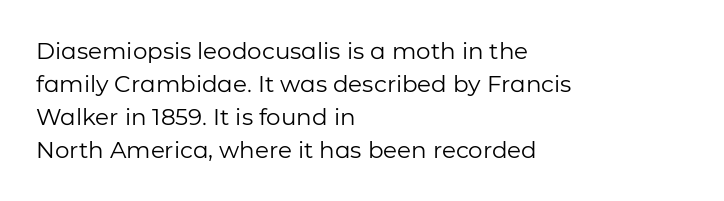
{"italic": "no", "bold": "no", "underline": "no", "align": "left", "line_spacing": "normal", "line_spacing_ratio": 1.44, "letter_spacing": "normal", "letter_spacing_em": 0.0, "glyph_px": 23}
